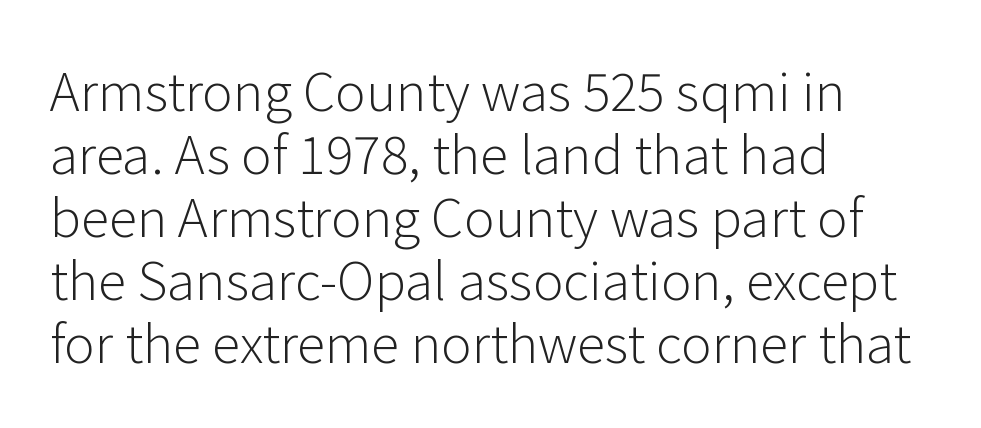
The ragged edge is on the right, which tells us the setting is flush left. The gap between lines stays unmarked. This sample uses plain, unmodified letter spacing. The rendering uses natural spacing where letterforms have individual widths.
